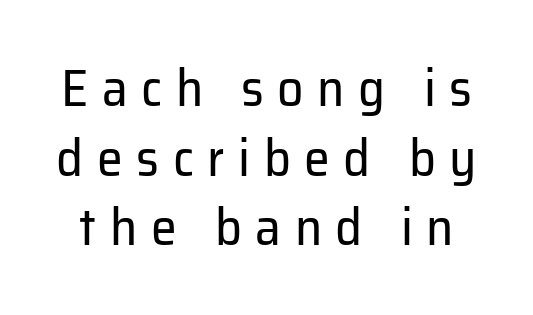
Q: Is the text bold? A: No.
Q: Is the text italic (slanted)? A: No, it is upright.
Q: Is the typeface a serif or a sans-serif typeface? A: Sans-serif.
Q: Is the text underlined? A: No.
Q: Is the spacing between letters normal or unusually wide? A: Unusually wide.
Q: Is the spacing between lines tight, normal or loose? A: Normal.
Q: Width (condensed, normal, or wide)? A: Normal.
Q: Stroke contrast? A: Low.
Q: x-height? A: Medium.
Q: Monospaced? A: No.
